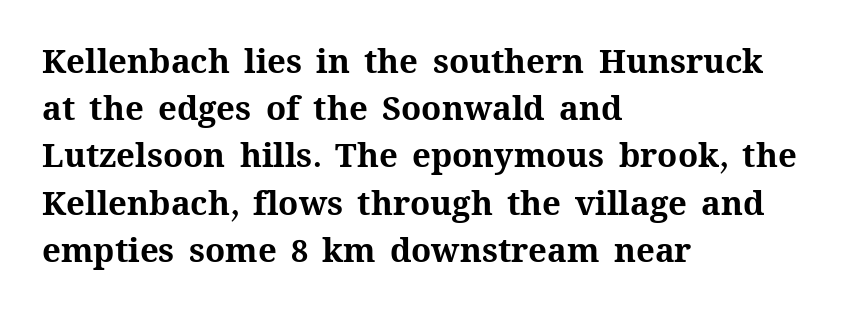
Any mark beneath the type? The region is blank. If you measured baseline to baseline, you'd find a middling distance. The rendering keeps characters at their native spacing. The typesetting leans heavy: a genuine bold. Casual observation: everything's shoved over to the left. Posture: upright roman.
